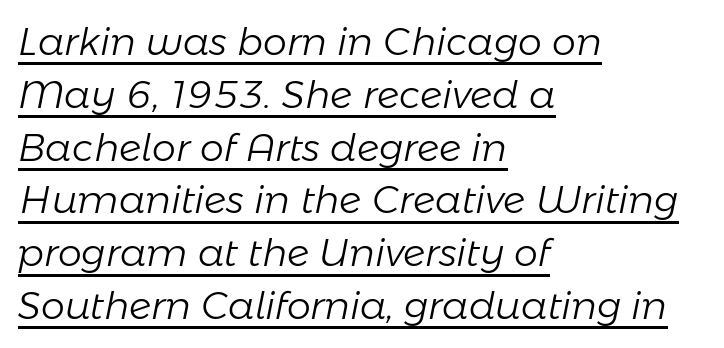
Q: Is the text bold? A: No.
Q: Is the text italic (slanted)? A: Yes, it leans right by about 11 degrees.
Q: Is the text underlined? A: Yes.
Q: How is the paragraph aligned? A: Left-aligned.
Q: Is the spacing between letters normal or unusually wide? A: Normal.
Q: Is the spacing between lines tight, normal or loose? A: Normal.
Q: Width (condensed, normal, or wide)? A: Normal.
Q: Stroke contrast? A: Low.
Q: x-height? A: Medium.
Q: Monospaced? A: No.
